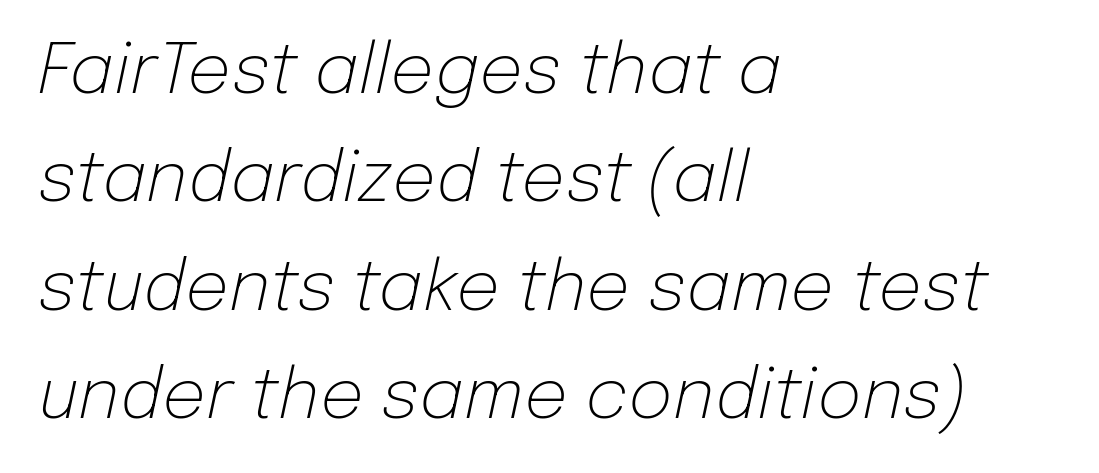
{"italic": "yes", "lean": "right", "slant_degrees": 12, "bold": "no", "weight": "light", "width": "normal", "stroke_contrast": "low", "x_height": "medium", "monospaced": "no", "underline": "no", "align": "left", "line_spacing": "normal", "line_spacing_ratio": 1.57, "letter_spacing": "normal", "letter_spacing_em": 0.0, "glyph_px": 69}
